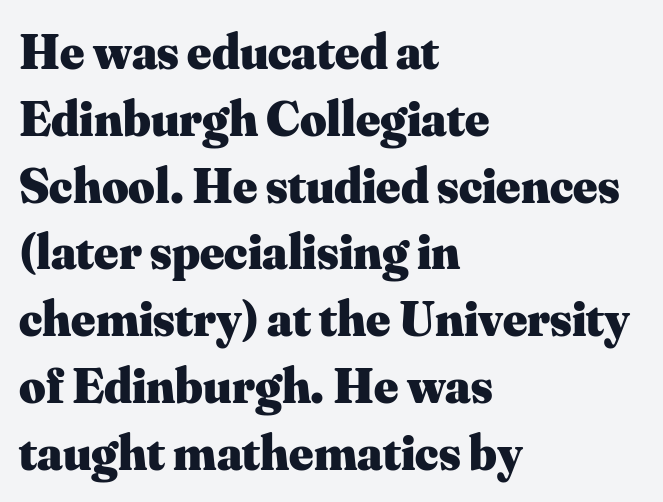
This sample uses an upright cut, with every glyph sitting square on the baseline. Bold? Absolutely — the strokes are thick and heavy. Here the glyphs are tracked normally, forming tight word shapes. The passage is arranged the way most books set body copy — flush left. Type style note: has serifs. The rows are spaced the way most documents space them.
